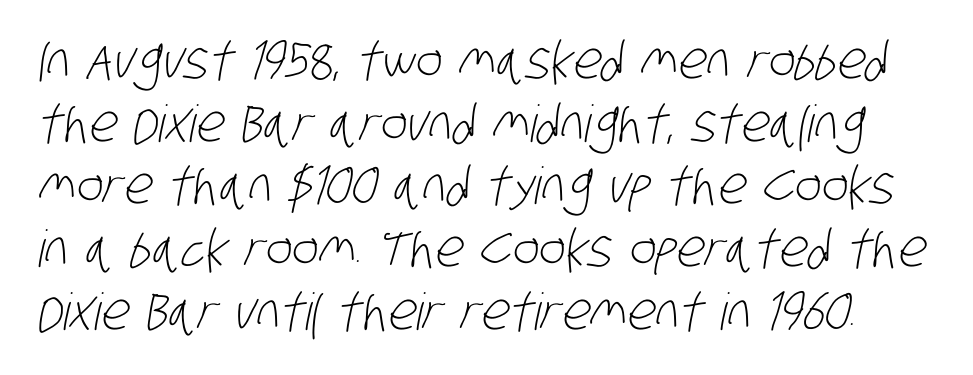
{"serif": "no", "bold": "no", "weight": "light", "width": "condensed", "stroke_contrast": "low", "x_height": "large", "monospaced": "no", "underline": "no", "line_spacing_ratio": 1.23, "letter_spacing": "normal", "letter_spacing_em": 0.0, "glyph_px": 51}
